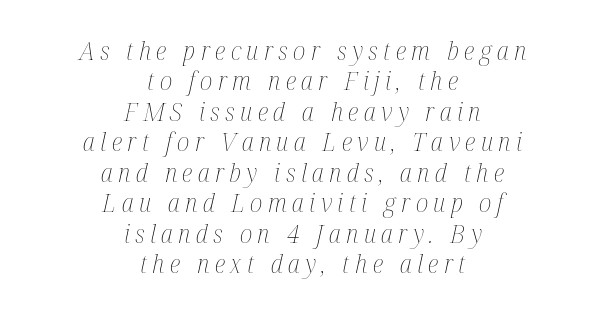
Q: Is the text bold? A: No.
Q: Is the text italic (slanted)? A: Yes, it leans right by about 12 degrees.
Q: Is the text underlined? A: No.
Q: How is the paragraph aligned? A: Centered.
Q: Is the spacing between letters normal or unusually wide? A: Unusually wide.
